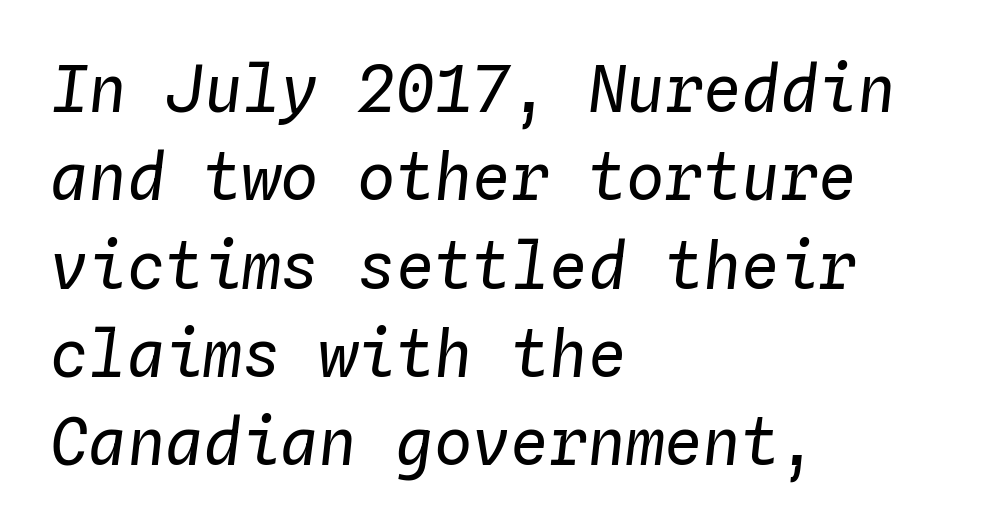
Compared with a centered layout, this one pins lines to the left instead. Caption: face not bold, strokes unweighted. Is this a fixed-width face? Yes — each glyph sits in an identical cell. Normally led — the rows are evenly, conventionally spaced. Rule under the text: the space is simply empty.
